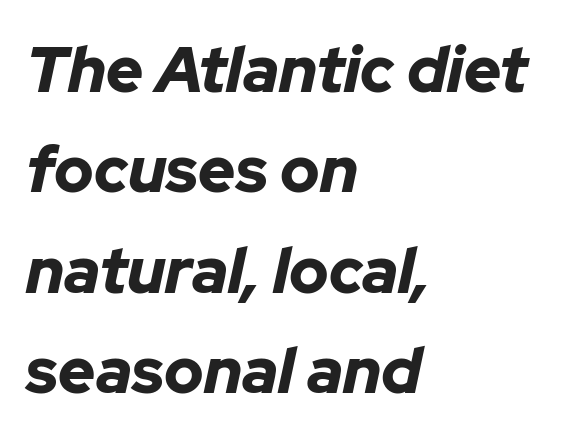
The string is rendered with underlining switched off. All the whitespace from short lines collects on the right. The specimen reads as italic at a glance. Notice how descenders clear the ascenders below comfortably — that's standard leading. Bold? Absolutely — the strokes are thick and heavy.
